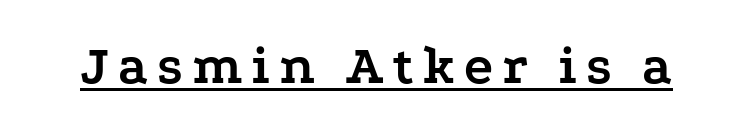
The image shows 55 px semibold, wide serif type, upright; set underlined; low stroke contrast and a medium x-height.
